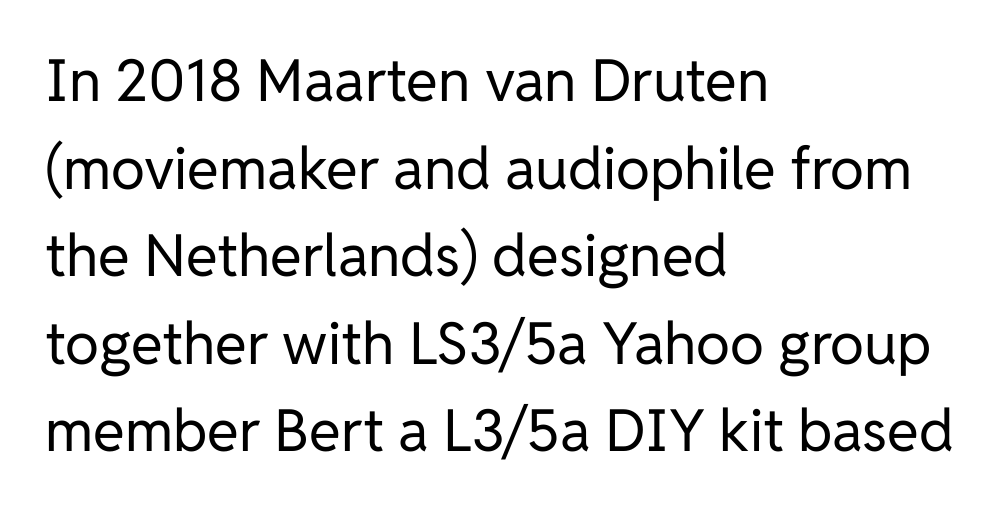
Looks like regular typesetting: each glyph gets only the width it needs. The rendering uses a moderate line-height, typical for paragraphs. This rendering leaves character spacing at its baseline value. The axis of the letterforms is exactly vertical.
